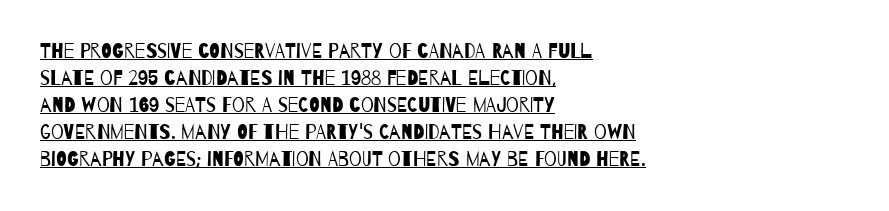
The rendering keeps characters at their native spacing. Compared with typical paragraphs, the rows here are spaced about the same. Reading down the block, your eye returns to a fixed left position each line. The cut favours lightness, reaching ordinary text weight at its darkest. Glance below the letters and you will spot a drawn line.
